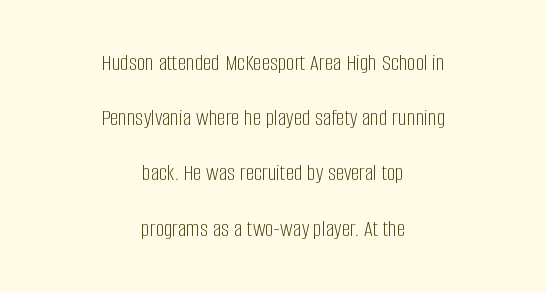
The weight tops out at a normal text grade. These lines are centered, leaving both edges ragged. The space between consecutive lines is lavish. Characters follow at the spacing the type designer built in. The lettering holds an erect, upright posture throughout.
